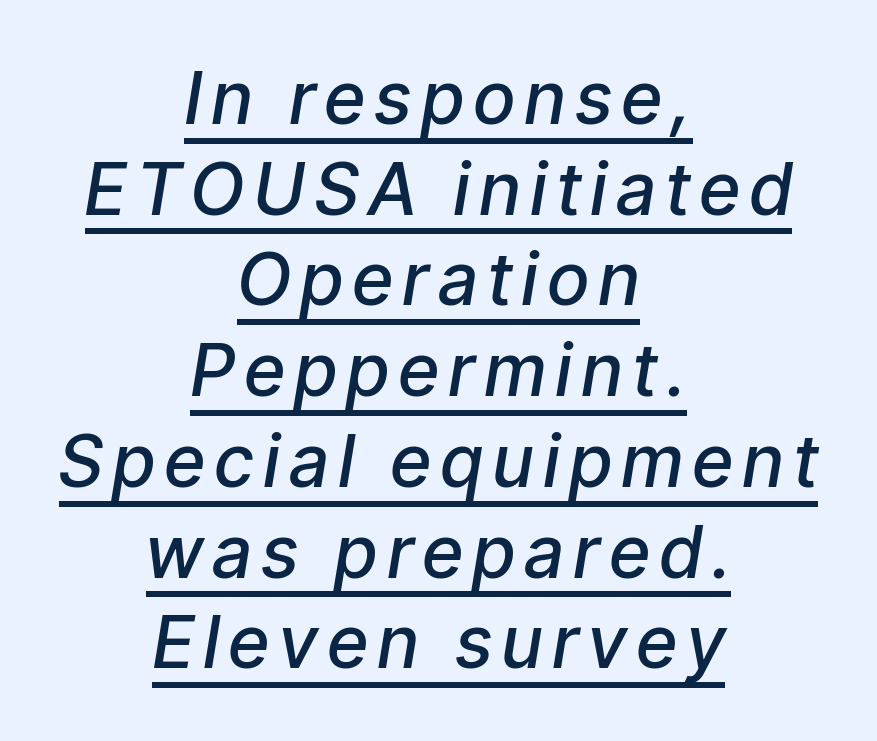
The image shows 72 px semibold, condensed type, italic (leaning right); set centered, normal line spacing (1.26x), underlined; low stroke contrast and a medium x-height.
